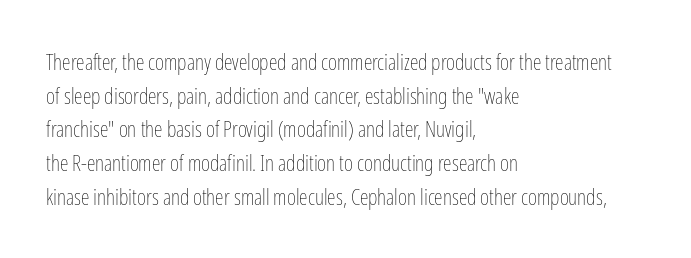
{"italic": "no", "bold": "no", "underline": "no", "align": "left", "line_spacing": "normal", "line_spacing_ratio": 1.53, "letter_spacing": "normal", "letter_spacing_em": 0.0, "glyph_px": 22}
